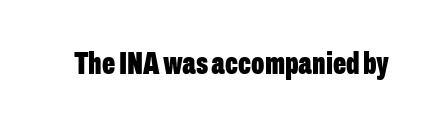
The image shows 31 px bold, condensed sans-serif type, upright; set normal letter spacing, not underlined; low stroke contrast and a medium x-height.
